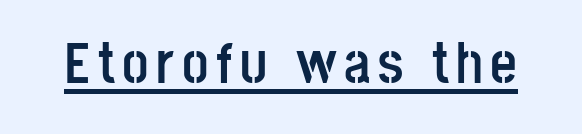
Chunky letters — that's bold for sure. Do the characters align in a grid? No, the font is proportional. Emphasis is given by a line drawn under the lettering. The designer went with a sans here, leaving each stem footless. It's the straight-up-and-down kind of type.
